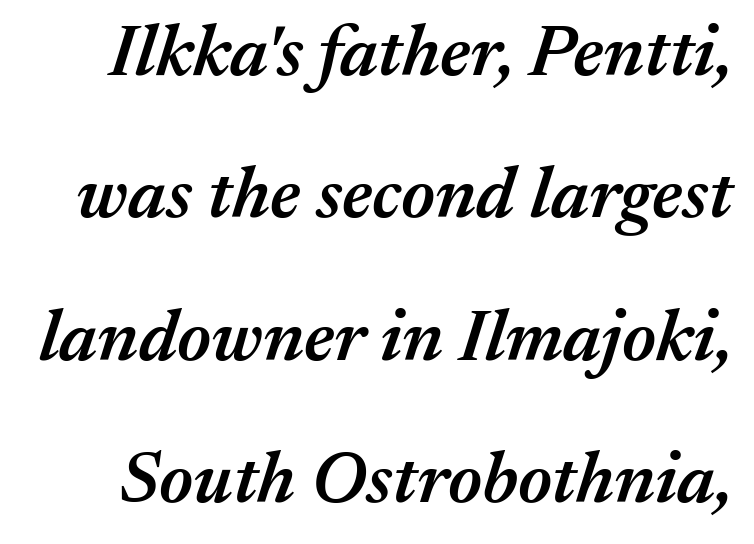
The image shows 73 px semibold type, italic (leaning right); set loose line spacing (1.95x), normal letter spacing, not underlined; medium stroke contrast and a medium x-height.
